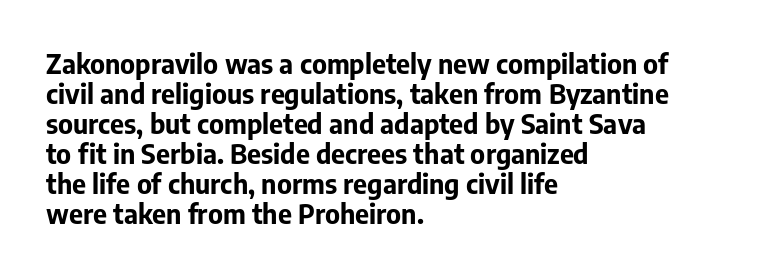
The image shows 27 px bold type, upright; set left-aligned, tight line spacing (1.11x), normal letter spacing, not underlined.
